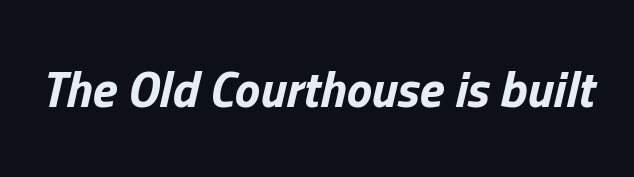
The passage shown is typed in a proportional face where columns would drift. Tall strokes in this sample are angled rather than plumb. Look at the stroke-to-counter ratio: heavy, a bold. Check the space under the baseline: it is left empty.
